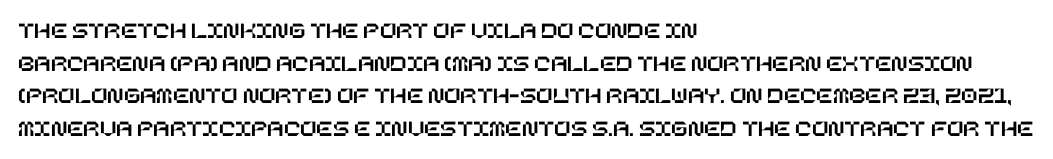
Q: Is the text italic (slanted)? A: No, it is upright.
Q: Is the text underlined? A: No.
Q: How is the paragraph aligned? A: Left-aligned.
Q: Is the spacing between letters normal or unusually wide? A: Normal.
Q: Is the spacing between lines tight, normal or loose? A: Normal.
